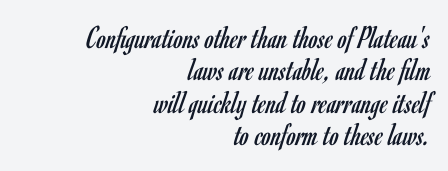
{"serif": "no", "bold": "no", "weight": "regular", "width": "condensed", "stroke_contrast": "low", "x_height": "small", "monospaced": "no", "underline": "no", "align": "right", "line_spacing": "tight", "line_spacing_ratio": 0.98, "letter_spacing": "normal", "letter_spacing_em": 0.0, "glyph_px": 33}
